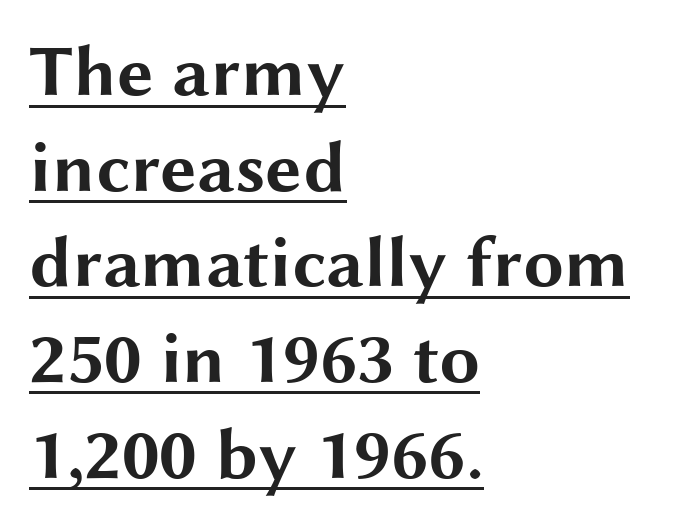
The image shows 73 px bold, wide sans-serif type, upright; set left-aligned, normal line spacing (1.31x), normal letter spacing, underlined; medium stroke contrast and a medium x-height.
